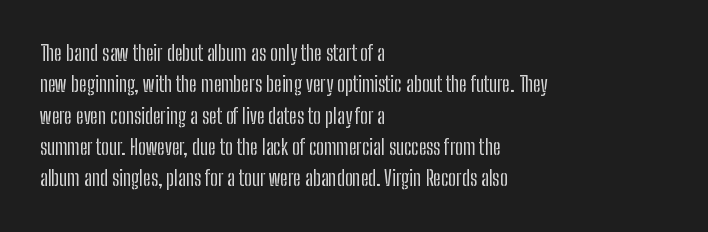
The image shows 21 px text type, upright; set left-aligned, normal line spacing (1.49x), normal letter spacing, not underlined.
